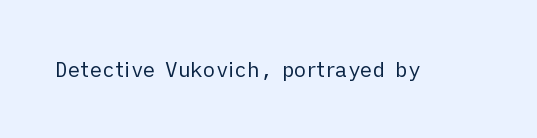
Q: Is the text bold? A: No.
Q: Is the text italic (slanted)? A: No, it is upright.
Q: Is the text underlined? A: No.
Q: Is the spacing between letters normal or unusually wide? A: Normal.
